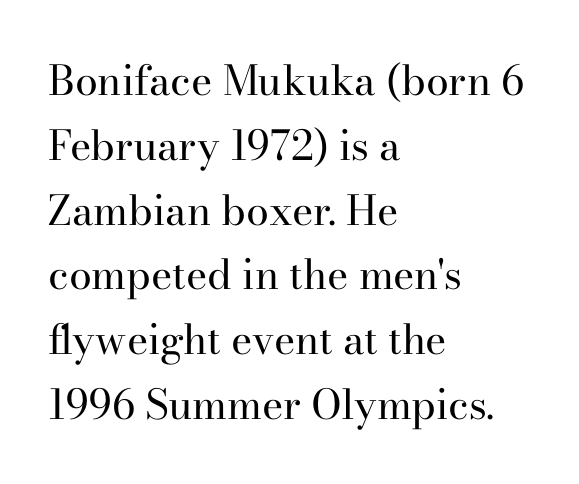
The image shows 41 px regular-weight serif type, upright; set left-aligned, normal line spacing (1.58x), normal letter spacing, not underlined; high stroke contrast and a small x-height.
